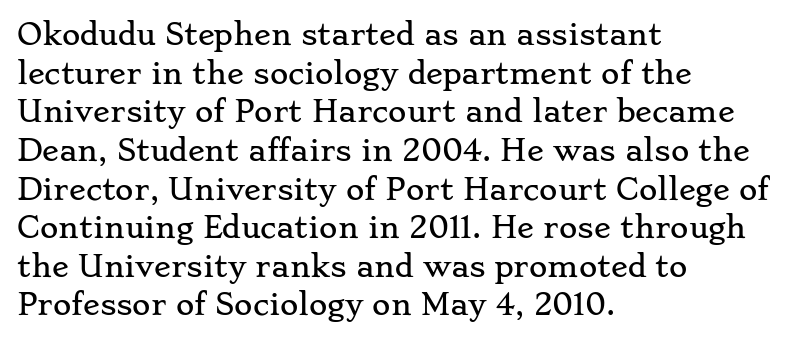
{"serif": "yes", "italic": "no", "width": "wide", "stroke_contrast": "low", "x_height": "small", "monospaced": "no", "underline": "no", "align": "left", "line_spacing": "normal", "line_spacing_ratio": 1.38, "letter_spacing": "normal", "letter_spacing_em": 0.0, "glyph_px": 28}
